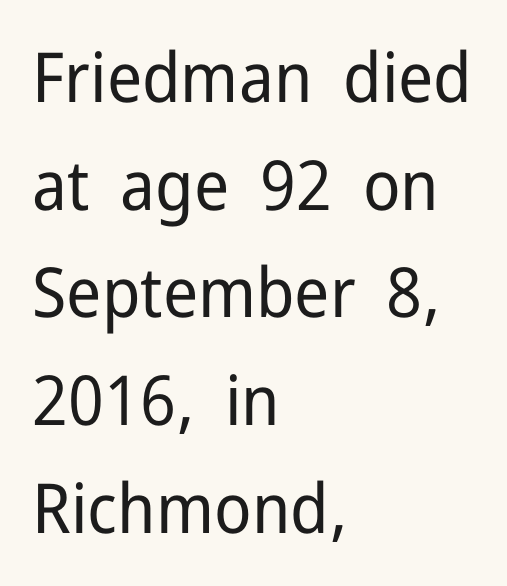
The image shows 69 px regular-weight sans-serif type, upright; set left-aligned, normal line spacing (1.56x), normal letter spacing, not underlined; low stroke contrast and a medium x-height.
